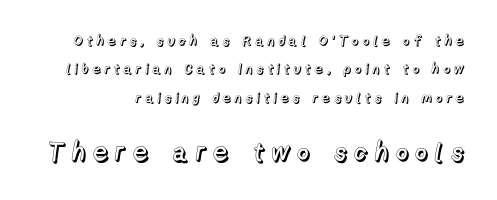
Q: Is the text italic (slanted)? A: Yes.
Q: Is the text underlined? A: No.
Q: Is the spacing between letters normal or unusually wide? A: Unusually wide.
Q: Is the spacing between lines tight, normal or loose? A: Loose.
Q: Which block of text is set in a larger size, the first (top) or the second (bottom)? A: The second (bottom) one.
